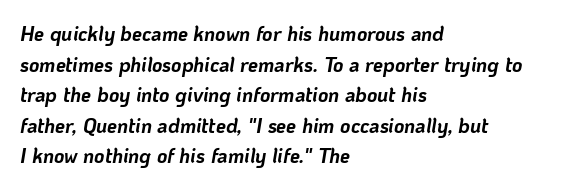
The image shows 20 px bold type, italic (leaning right); set left-aligned, normal line spacing (1.53x), normal letter spacing, not underlined.
